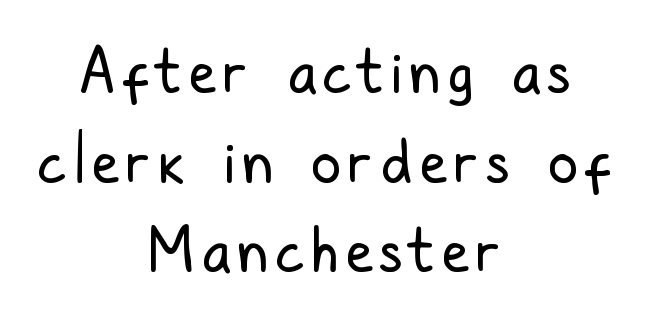
Q: Is the text bold? A: No.
Q: Is the text italic (slanted)? A: No, it is upright.
Q: Is the typeface a serif or a sans-serif typeface? A: Sans-serif.
Q: Is the text underlined? A: No.
Q: How is the paragraph aligned? A: Centered.
Q: Is the spacing between lines tight, normal or loose? A: Normal.
Q: Width (condensed, normal, or wide)? A: Condensed.
Q: Stroke contrast? A: Low.
Q: x-height? A: Medium.
Q: Monospaced? A: No.
